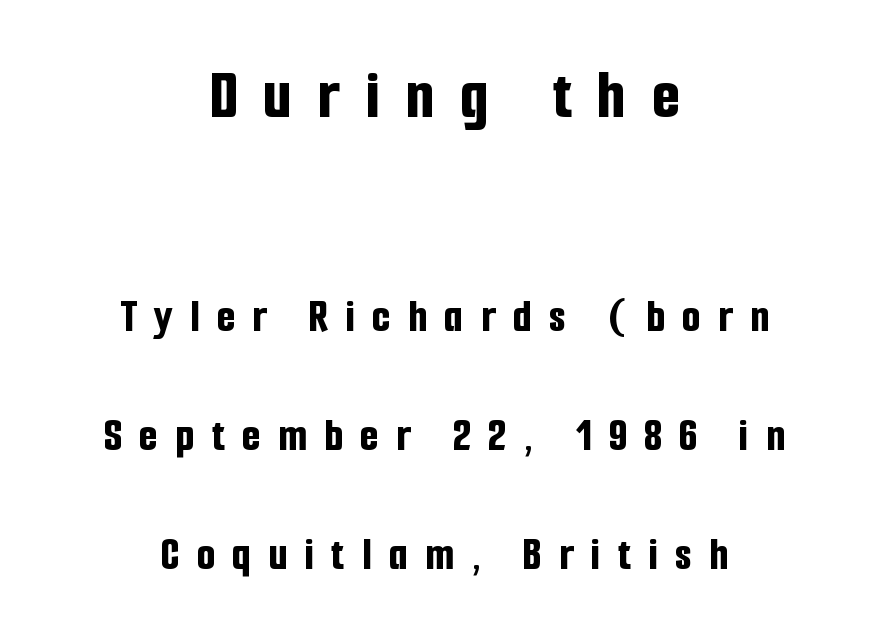
The image shows 72 px bold, condensed sans-serif type, upright; set centered, loose line spacing (2.47x), unusually wide letter spacing (+0.36 em), not underlined; the first (top) block is 1.5x larger; low stroke contrast and a medium x-height.
